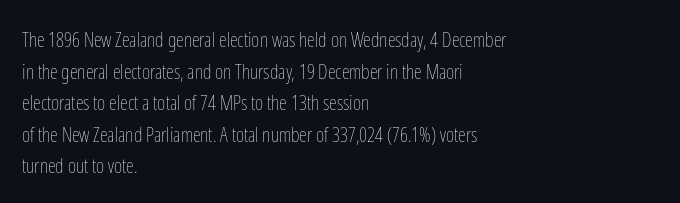
{"italic": "no", "bold": "no", "underline": "no", "align": "left", "line_spacing": "normal", "line_spacing_ratio": 1.58, "letter_spacing": "normal", "letter_spacing_em": 0.0, "glyph_px": 20}
